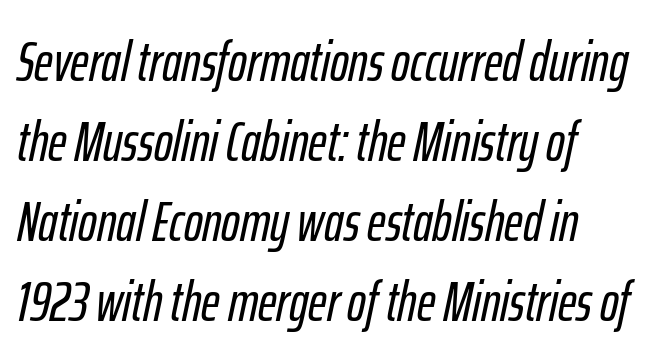
The image shows 56 px condensed type, italic (leaning right); set left-aligned, normal line spacing (1.43x), normal letter spacing, not underlined; low stroke contrast and a medium x-height.
